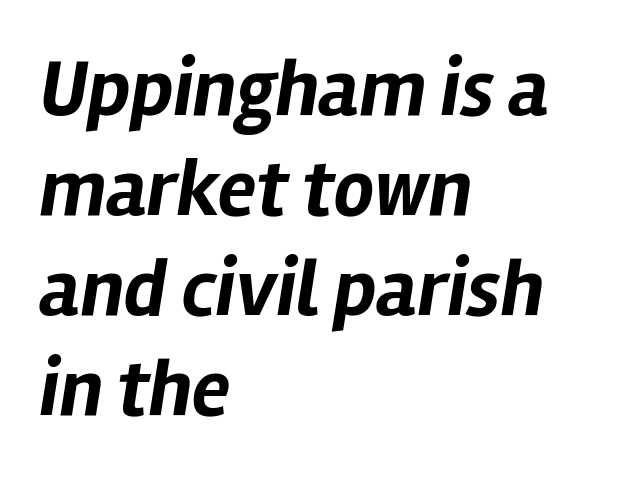
The image shows 80 px bold type, italic (leaning right); set left-aligned, normal line spacing (1.25x), normal letter spacing, not underlined; low stroke contrast and a medium x-height.
